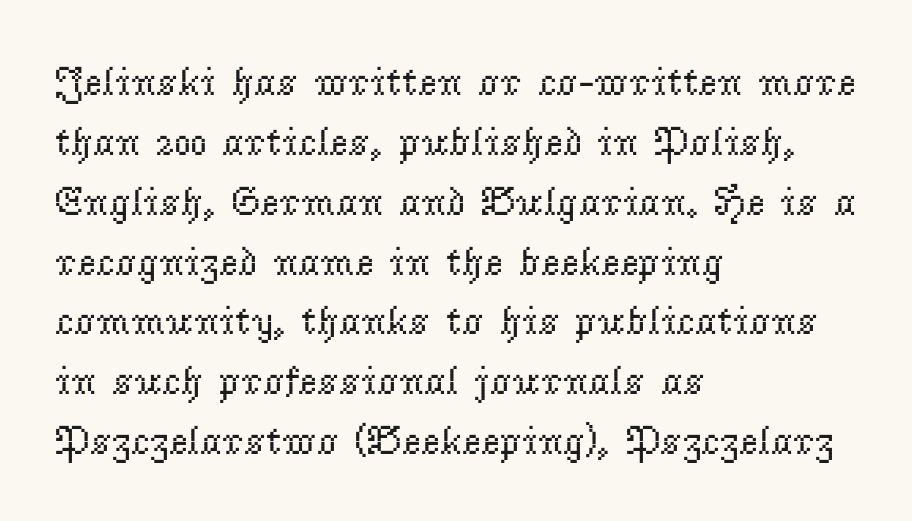
{"serif": "yes", "italic": "no", "bold": "no", "weight": "regular", "width": "normal", "stroke_contrast": "low", "x_height": "small", "monospaced": "no", "underline": "no", "align": "left", "line_spacing": "normal", "line_spacing_ratio": 1.46, "letter_spacing": "normal", "letter_spacing_em": 0.0, "glyph_px": 41}
